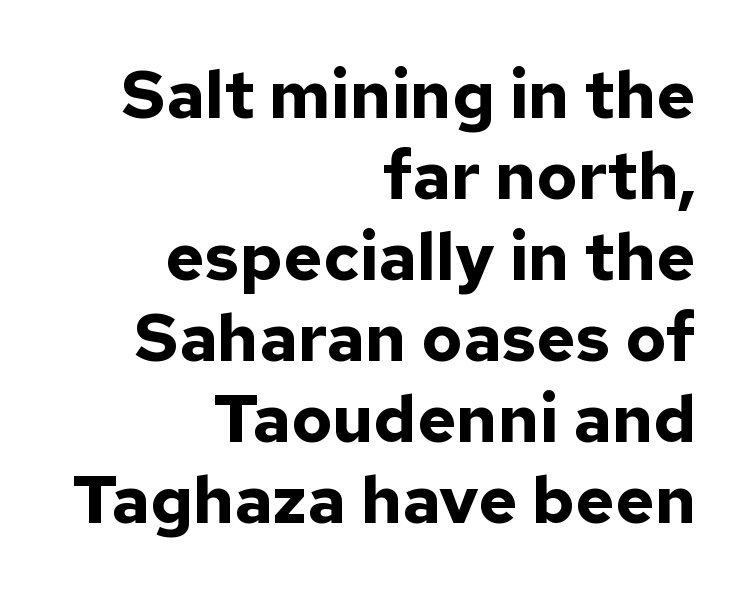
Q: Is the text bold? A: Yes.
Q: Is the text italic (slanted)? A: No, it is upright.
Q: Is the typeface a serif or a sans-serif typeface? A: Sans-serif.
Q: Is the text underlined? A: No.
Q: How is the paragraph aligned? A: Right-aligned.
Q: Is the spacing between letters normal or unusually wide? A: Normal.
Q: Width (condensed, normal, or wide)? A: Normal.
Q: Stroke contrast? A: Low.
Q: x-height? A: Medium.
Q: Monospaced? A: No.
